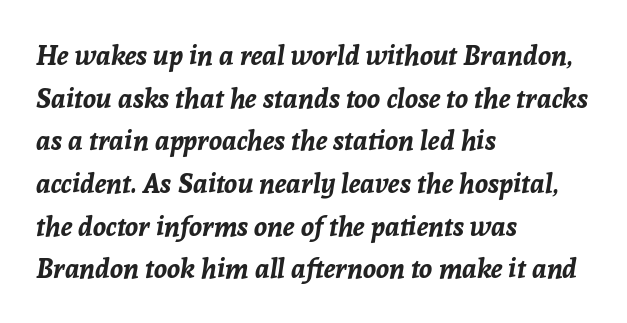
Q: Is the text bold? A: Yes.
Q: Is the text italic (slanted)? A: Yes, it leans right by about 8 degrees.
Q: Is the text underlined? A: No.
Q: How is the paragraph aligned? A: Left-aligned.
Q: Is the spacing between letters normal or unusually wide? A: Normal.
Q: Is the spacing between lines tight, normal or loose? A: Normal.
